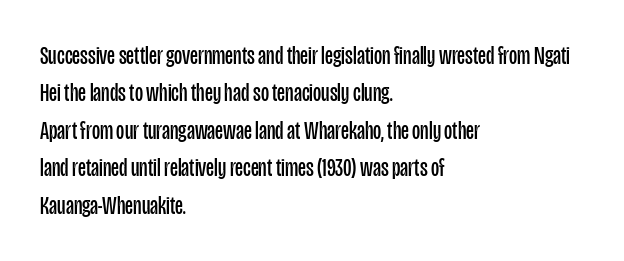
{"italic": "no", "bold": "no", "underline": "no", "align": "left", "line_spacing": "normal", "line_spacing_ratio": 1.5, "letter_spacing": "normal", "letter_spacing_em": 0.0, "glyph_px": 25}
